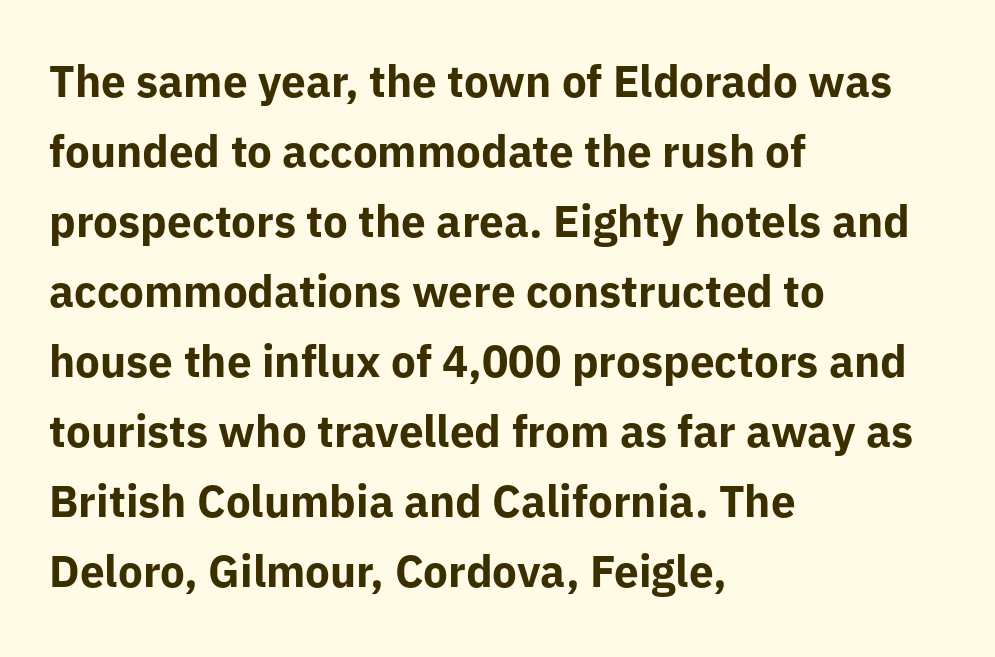
Q: Is the text bold? A: Yes.
Q: Is the text italic (slanted)? A: No, it is upright.
Q: Is the typeface a serif or a sans-serif typeface? A: Sans-serif.
Q: Is the text underlined? A: No.
Q: How is the paragraph aligned? A: Left-aligned.
Q: Is the spacing between letters normal or unusually wide? A: Normal.
Q: Is the spacing between lines tight, normal or loose? A: Normal.
Q: Width (condensed, normal, or wide)? A: Normal.
Q: Stroke contrast? A: Low.
Q: x-height? A: Medium.
Q: Monospaced? A: No.
